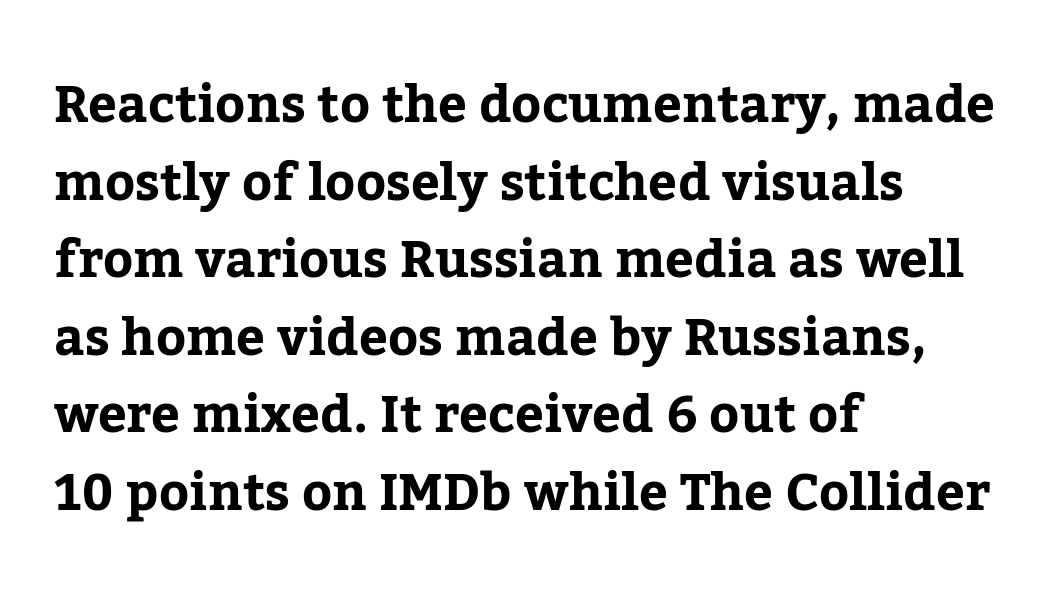
Q: Is the text italic (slanted)? A: No, it is upright.
Q: Is the typeface a serif or a sans-serif typeface? A: Serif.
Q: Is the text underlined? A: No.
Q: How is the paragraph aligned? A: Left-aligned.
Q: Is the spacing between letters normal or unusually wide? A: Normal.
Q: Is the spacing between lines tight, normal or loose? A: Normal.
Q: Width (condensed, normal, or wide)? A: Normal.
Q: Stroke contrast? A: Low.
Q: x-height? A: Medium.
Q: Monospaced? A: No.
